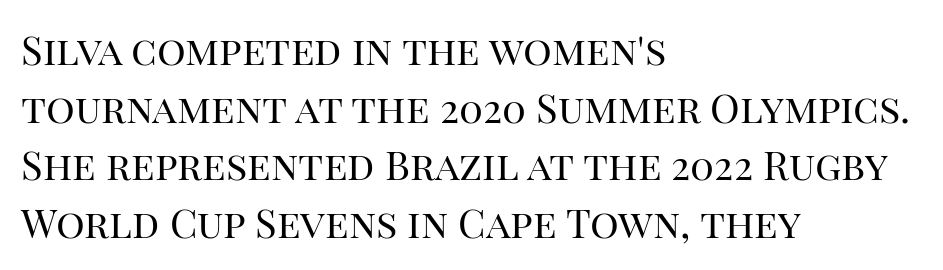
Style check: upright. Horizontally, the lines are justified to the leading edge only. A light-to-regular cut is what we see here. Type style note: has serifs.
